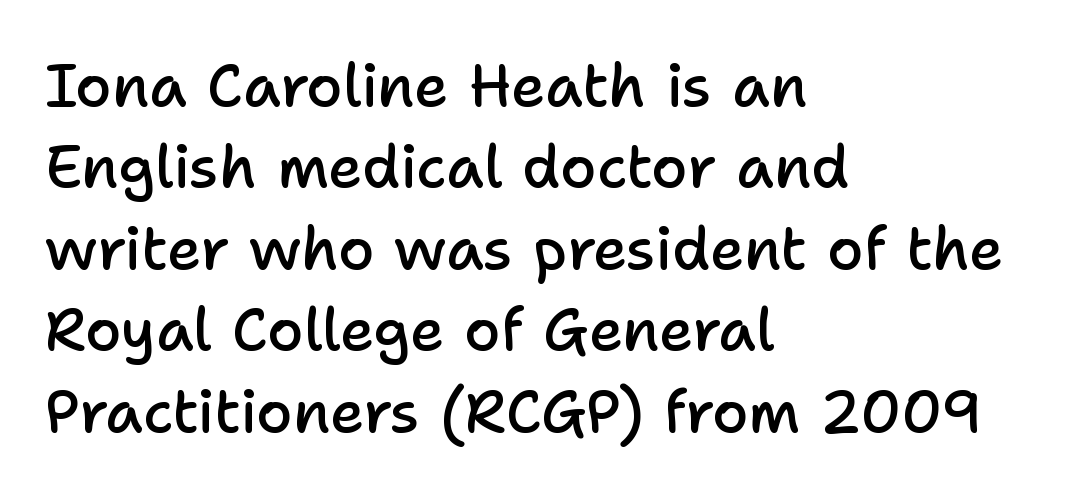
The image shows 59 px semibold sans-serif type, upright; set left-aligned, normal line spacing (1.38x), normal letter spacing, not underlined; low stroke contrast and a medium x-height.
